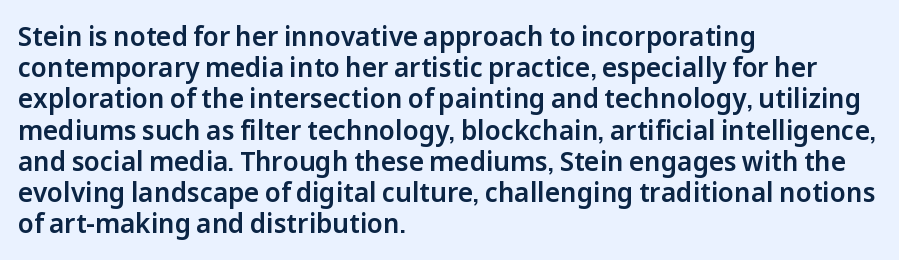
The passage is arranged the way most books set body copy — flush left. This is the regular roman posture of the typeface. The rendering keeps characters at their native spacing. Honestly, there is no underline to notice here at all.
